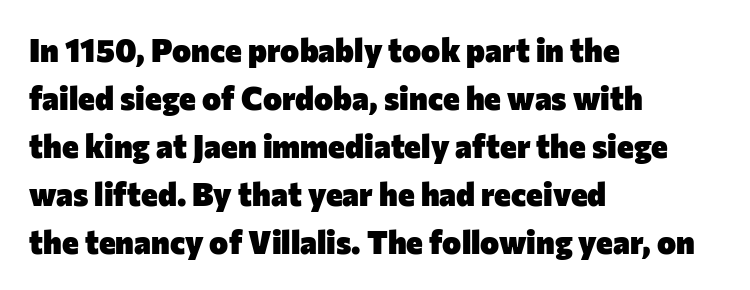
{"serif": "no", "italic": "no", "bold": "yes", "weight": "heavy", "width": "normal", "stroke_contrast": "low", "x_height": "medium", "monospaced": "no", "underline": "no", "align": "left", "line_spacing": "normal", "line_spacing_ratio": 1.5, "letter_spacing": "normal", "letter_spacing_em": 0.0, "glyph_px": 32}
